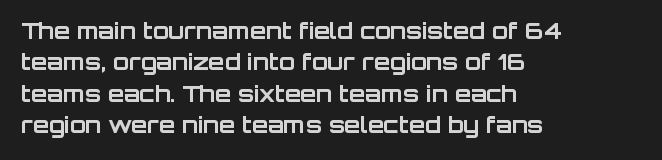
If you drew a line through each stem, it would be perfectly vertical. The face used here has the dense, thick strokes of a bold. All the whitespace from short lines collects on the right. Observe the ordinary spacing: letters are neighbours, not strangers. Rule under the text: the space is simply empty.
